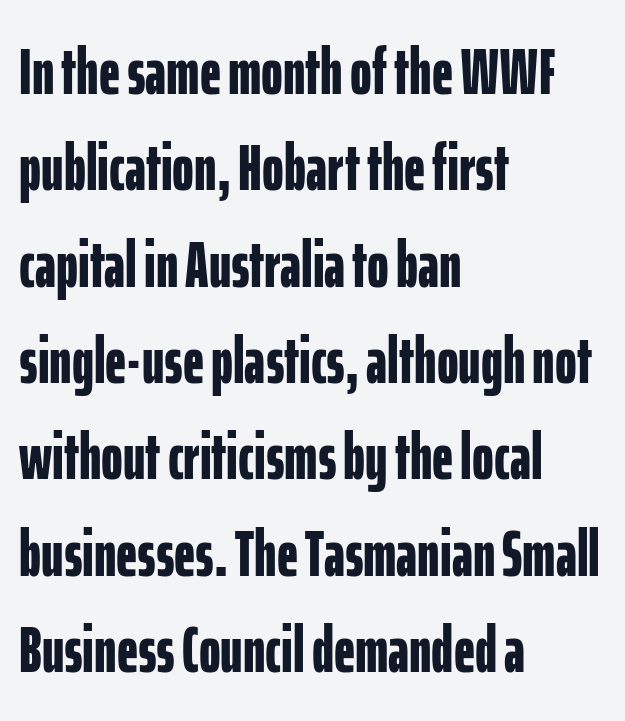
{"serif": "no", "italic": "no", "bold": "yes", "weight": "bold", "width": "condensed", "stroke_contrast": "low", "x_height": "medium", "monospaced": "no", "underline": "no", "align": "left", "line_spacing": "normal", "line_spacing_ratio": 1.46, "letter_spacing": "normal", "letter_spacing_em": 0.0, "glyph_px": 66}
